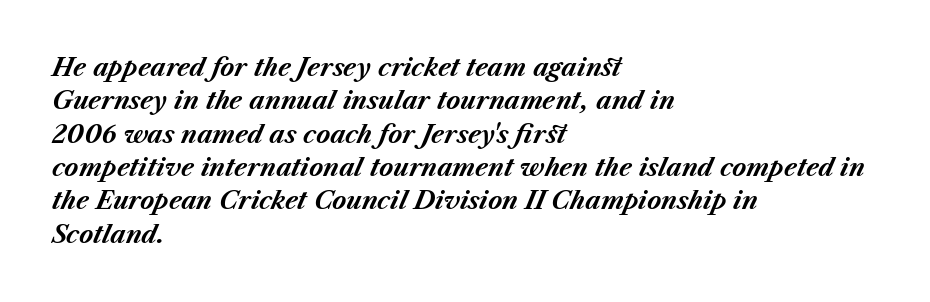
{"italic": "yes", "lean": "right", "slant_degrees": 23, "bold": "yes", "underline": "no", "align": "left", "line_spacing": "normal", "line_spacing_ratio": 1.39, "letter_spacing": "normal", "letter_spacing_em": 0.0, "glyph_px": 24}
